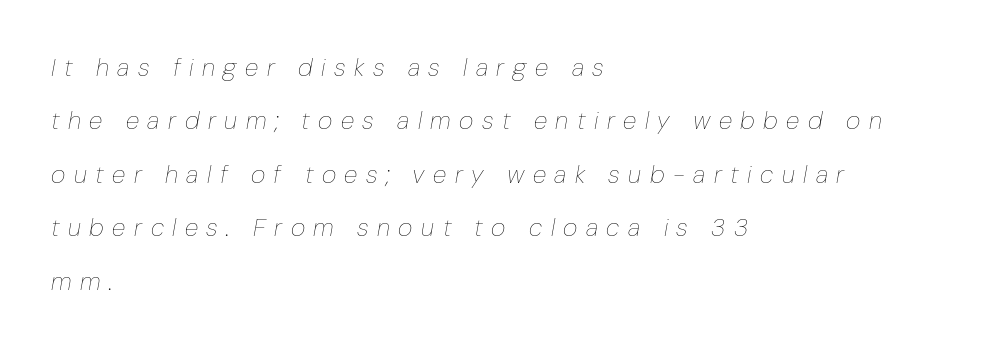
{"italic": "yes", "lean": "right", "slant_degrees": 10, "bold": "no", "underline": "no", "align": "left", "line_spacing": "loose", "line_spacing_ratio": 2.14, "letter_spacing": "wide", "letter_spacing_em": 0.34, "glyph_px": 25}
